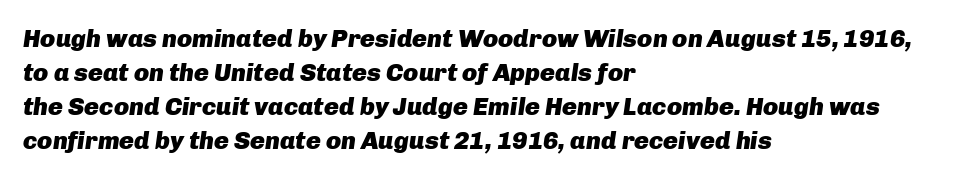
Any mark beneath the type? The region is blank. Evenly set lines give the paragraph a standard silhouette. You could call the tracking neutral — neither tight nor loose. How heavy is the stroke? Heavy — this is a bold.
